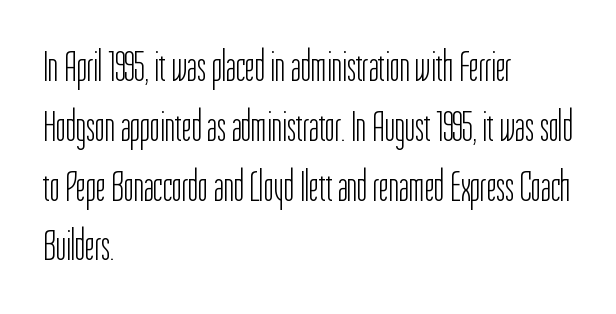
Posture: straight, roman, zero tilt. You could not count columns in this text — the font is proportionally spaced. The rendering uses a moderate line-height, typical for paragraphs. The zone under the glyphs is completely vacant. Does extra space separate the letters? No, they use regular spacing.
